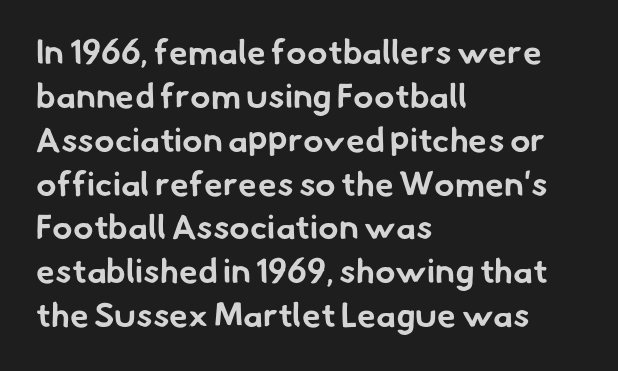
{"serif": "no", "bold": "yes", "weight": "bold", "width": "normal", "stroke_contrast": "low", "x_height": "small", "monospaced": "no", "underline": "no", "align": "left", "line_spacing": "normal", "line_spacing_ratio": 1.29, "letter_spacing": "normal", "letter_spacing_em": 0.0, "glyph_px": 34}
